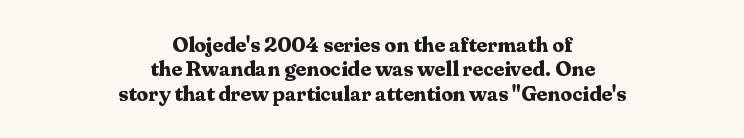
Q: Is the text bold? A: Yes.
Q: Is the text italic (slanted)? A: No, it is upright.
Q: Is the text underlined? A: No.
Q: How is the paragraph aligned? A: Centered.
Q: Is the spacing between letters normal or unusually wide? A: Normal.
